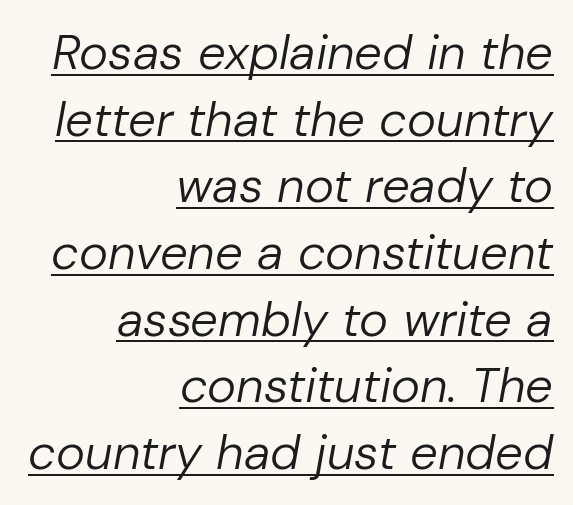
Weight class: somewhere from thin through regular. Quick note: interline space is typical. The rendering uses natural spacing where letterforms have individual widths. A typesetter would mark this as italic.
